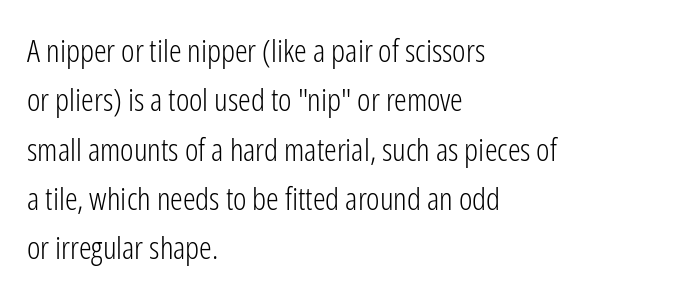
{"serif": "no", "italic": "no", "bold": "no", "weight": "light", "width": "condensed", "stroke_contrast": "low", "x_height": "medium", "monospaced": "no", "underline": "no", "align": "left", "line_spacing": "normal", "line_spacing_ratio": 1.54, "letter_spacing": "normal", "letter_spacing_em": 0.0, "glyph_px": 32}
